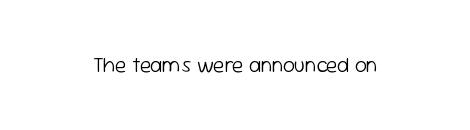
{"italic": "no", "bold": "no", "underline": "no", "letter_spacing": "normal", "letter_spacing_em": 0.0, "glyph_px": 21}
